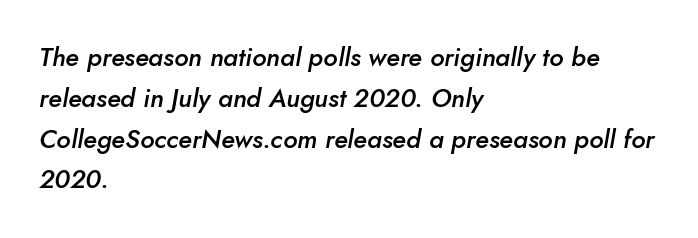
Q: Is the text bold? A: Semi-bold.
Q: Is the text italic (slanted)? A: Yes, it leans right by about 10 degrees.
Q: Is the text underlined? A: No.
Q: How is the paragraph aligned? A: Left-aligned.
Q: Is the spacing between letters normal or unusually wide? A: Normal.
Q: Is the spacing between lines tight, normal or loose? A: Normal.
